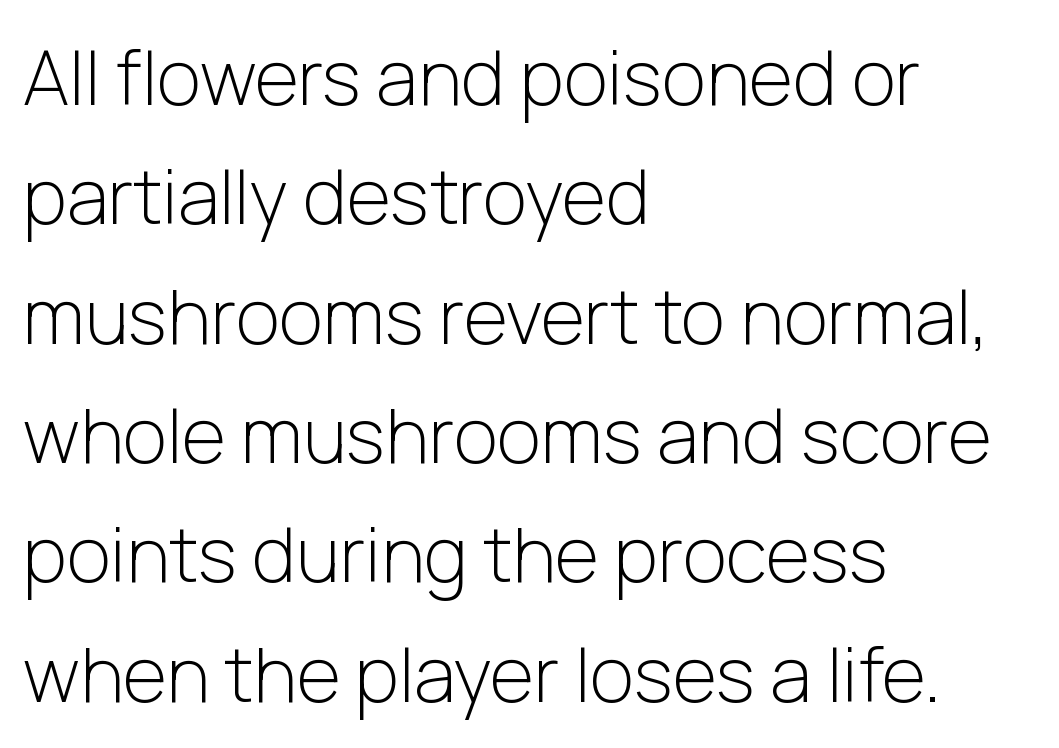
{"serif": "no", "italic": "no", "bold": "no", "weight": "light", "width": "normal", "stroke_contrast": "low", "x_height": "medium", "monospaced": "no", "underline": "no", "align": "left", "line_spacing": "normal", "line_spacing_ratio": 1.57, "letter_spacing": "normal", "letter_spacing_em": 0.0, "glyph_px": 76}
